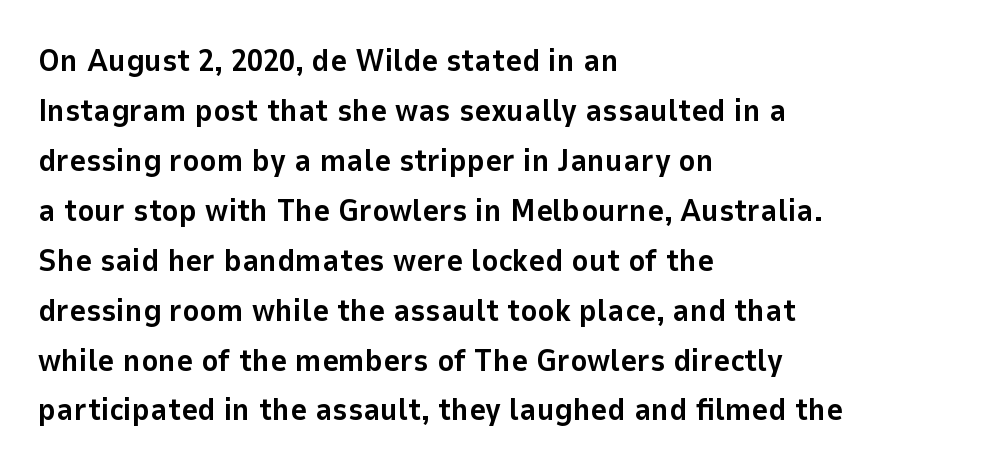
Q: Is the text bold? A: Yes.
Q: Is the text italic (slanted)? A: No, it is upright.
Q: Is the typeface a serif or a sans-serif typeface? A: Sans-serif.
Q: Is the text underlined? A: No.
Q: How is the paragraph aligned? A: Left-aligned.
Q: Is the spacing between letters normal or unusually wide? A: Normal.
Q: Is the spacing between lines tight, normal or loose? A: Normal.
Q: Width (condensed, normal, or wide)? A: Normal.
Q: Stroke contrast? A: Low.
Q: x-height? A: Medium.
Q: Monospaced? A: No.
